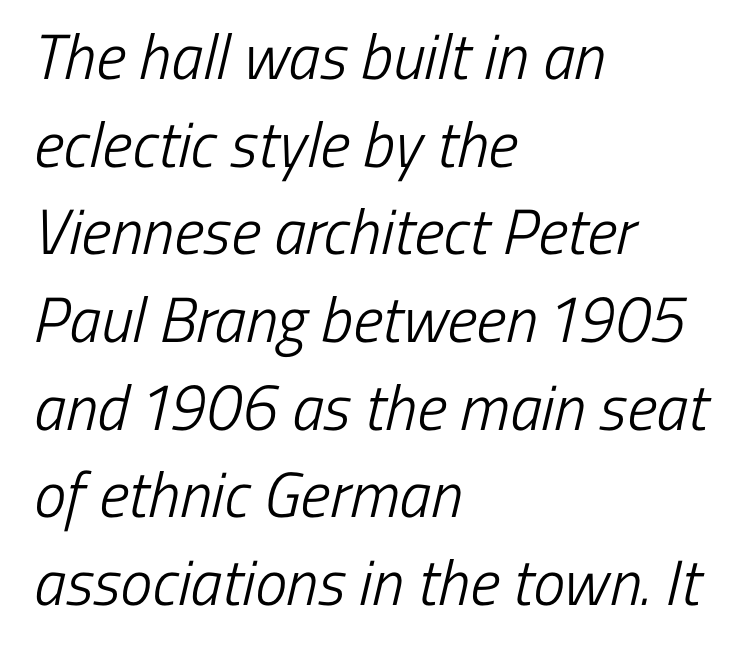
The image shows 64 px light, condensed sans-serif type; set left-aligned, normal line spacing (1.37x), normal letter spacing, not underlined; low stroke contrast and a medium x-height.
